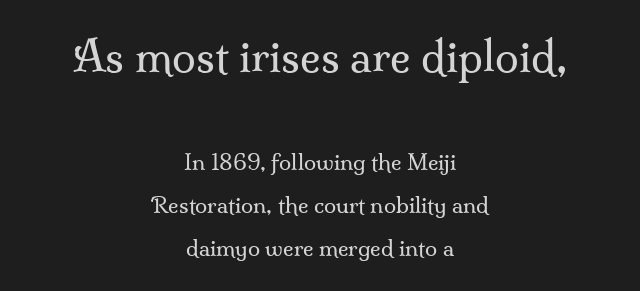
The image shows 43 px regular-weight serif type, upright; set centered, loose line spacing (1.96x), normal letter spacing, not underlined; the first (top) block is 1.95x larger; medium stroke contrast and a small x-height.
